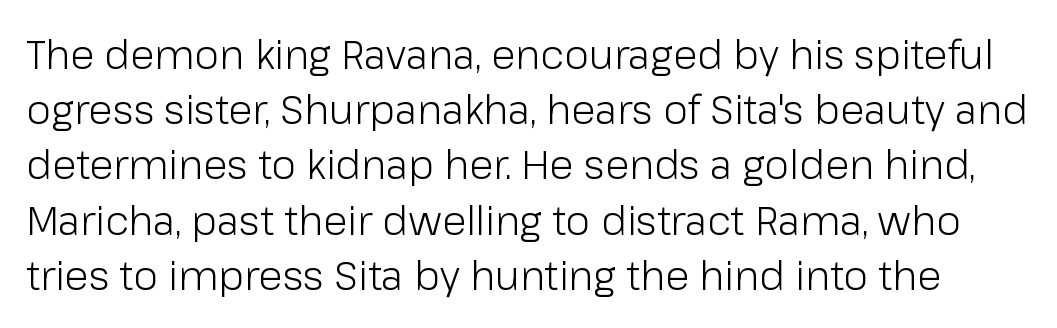
A roman cut, with each character standing at attention. The passage shown stacks its lines at a standard gap. Do the characters align in a grid? No, the font is proportional. Lines of text with bare space underneath. Does the type have serifs? No, each stem ends abruptly. Stroke thickness stays within the range of a standard reading face or lighter.
